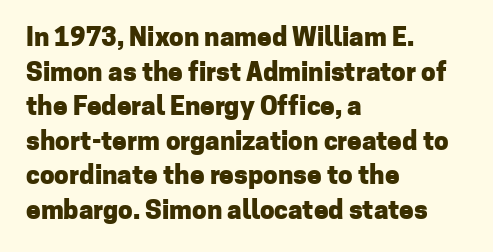
{"italic": "no", "bold": "yes", "underline": "no", "align": "left", "line_spacing": "normal", "line_spacing_ratio": 1.33, "letter_spacing": "normal", "letter_spacing_em": 0.0, "glyph_px": 26}
